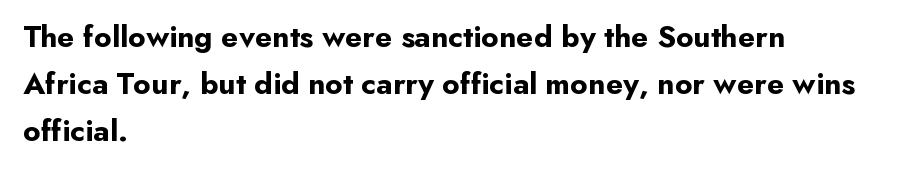
{"serif": "no", "italic": "no", "bold": "yes", "weight": "bold", "width": "normal", "stroke_contrast": "low", "x_height": "small", "monospaced": "no", "underline": "no", "align": "left", "line_spacing": "normal", "line_spacing_ratio": 1.51, "letter_spacing": "normal", "letter_spacing_em": 0.0, "glyph_px": 31}
